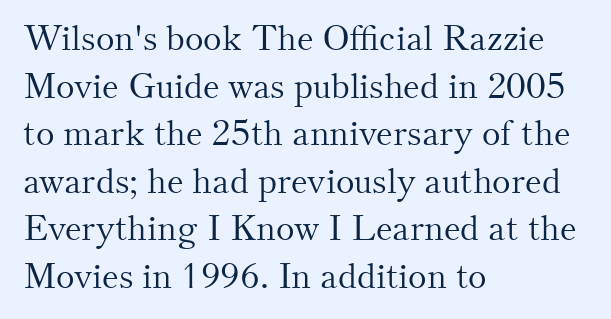
Q: Is the text bold? A: No.
Q: Is the text italic (slanted)? A: No, it is upright.
Q: Is the typeface a serif or a sans-serif typeface? A: Serif.
Q: Is the text underlined? A: No.
Q: How is the paragraph aligned? A: Left-aligned.
Q: Is the spacing between letters normal or unusually wide? A: Normal.
Q: Is the spacing between lines tight, normal or loose? A: Normal.
Q: Width (condensed, normal, or wide)? A: Normal.
Q: Stroke contrast? A: Medium.
Q: x-height? A: Small.
Q: Monospaced? A: No.
